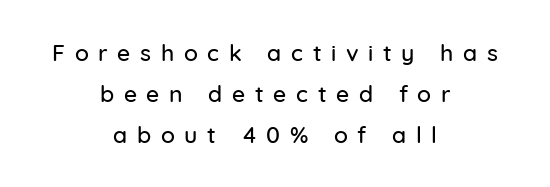
Q: Is the text italic (slanted)? A: No, it is upright.
Q: Is the text underlined? A: No.
Q: How is the paragraph aligned? A: Centered.
Q: Is the spacing between letters normal or unusually wide? A: Unusually wide.
